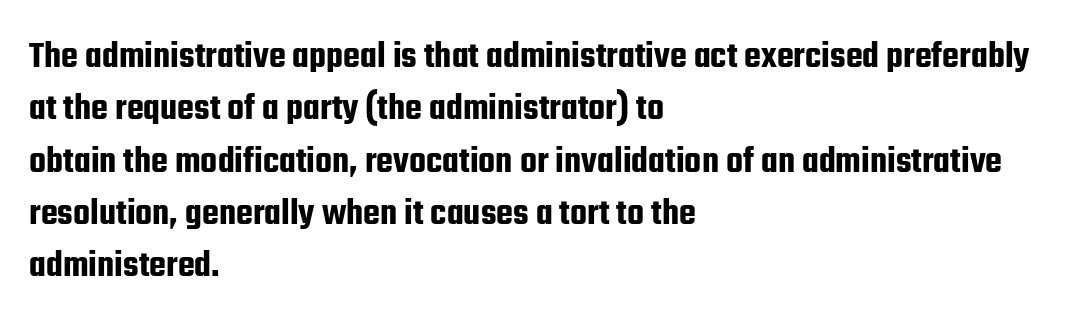
The image shows 39 px condensed sans-serif type, upright; set left-aligned, normal line spacing (1.34x), normal letter spacing, not underlined; low stroke contrast and a medium x-height.
